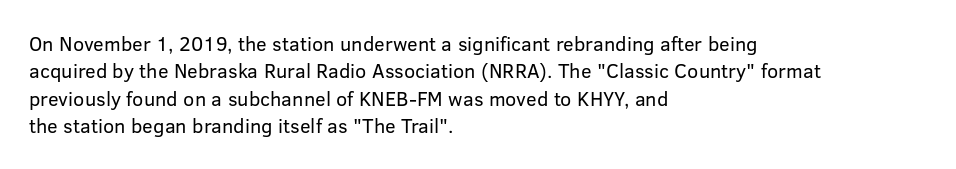
Q: Is the text bold? A: No.
Q: Is the text italic (slanted)? A: No, it is upright.
Q: Is the text underlined? A: No.
Q: How is the paragraph aligned? A: Left-aligned.
Q: Is the spacing between letters normal or unusually wide? A: Normal.
Q: Is the spacing between lines tight, normal or loose? A: Normal.
